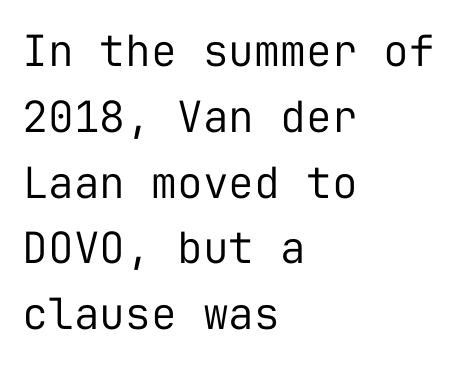
{"serif": "no", "italic": "no", "bold": "no", "weight": "regular", "width": "normal", "stroke_contrast": "low", "x_height": "medium", "monospaced": "yes", "underline": "no", "align": "left", "line_spacing": "normal", "line_spacing_ratio": 1.53, "letter_spacing": "normal", "letter_spacing_em": 0.0, "glyph_px": 43}
